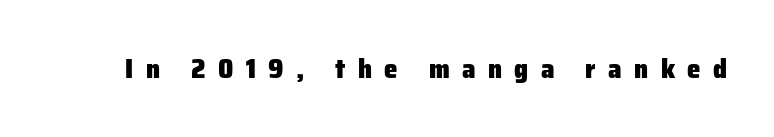
The image shows 27 px bold type, upright; set unusually wide letter spacing (+0.46 em), not underlined.
